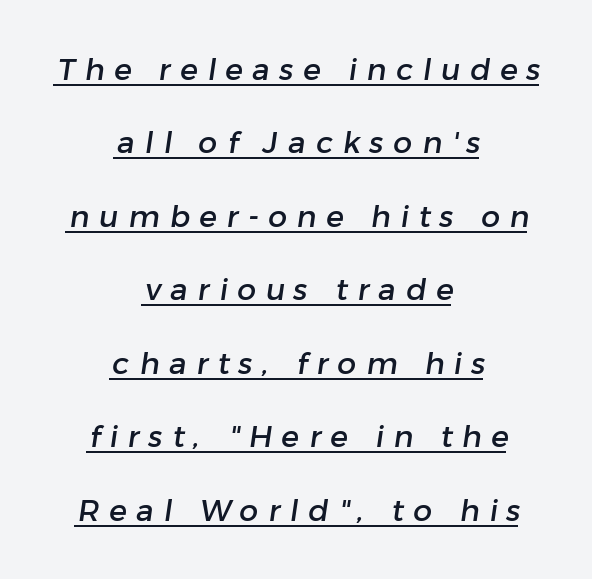
{"serif": "no", "width": "normal", "stroke_contrast": "low", "x_height": "medium", "monospaced": "no", "underline": "yes", "align": "center", "line_spacing": "loose", "line_spacing_ratio": 2.45, "letter_spacing": "wide", "letter_spacing_em": 0.32, "glyph_px": 30}
